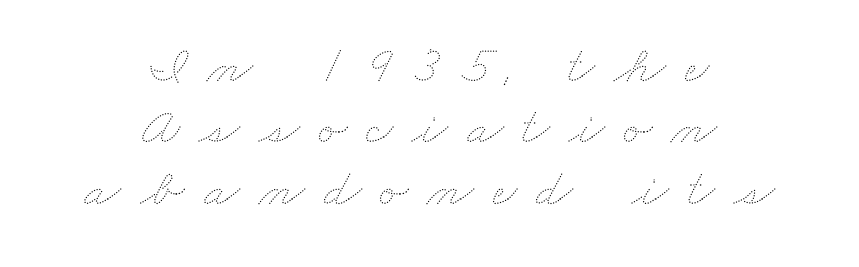
The image shows 53 px thin, wide type; set centered, line spacing 1.16x, unusually wide letter spacing (+0.36 em), not underlined; medium stroke contrast and a small x-height.
